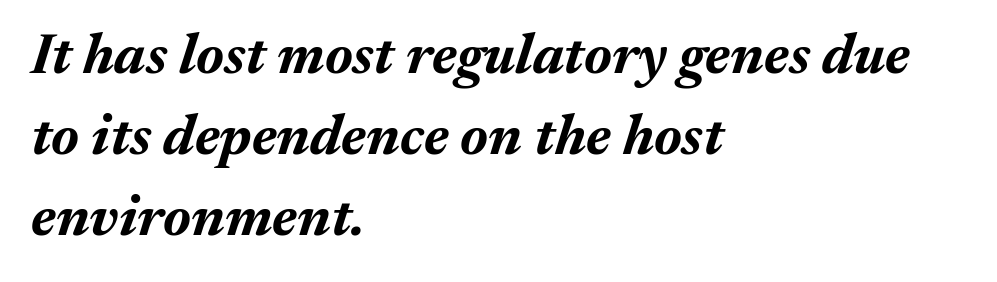
The image shows 57 px bold type, italic (leaning right); set left-aligned, normal line spacing (1.42x), normal letter spacing, not underlined; medium stroke contrast and a medium x-height.
